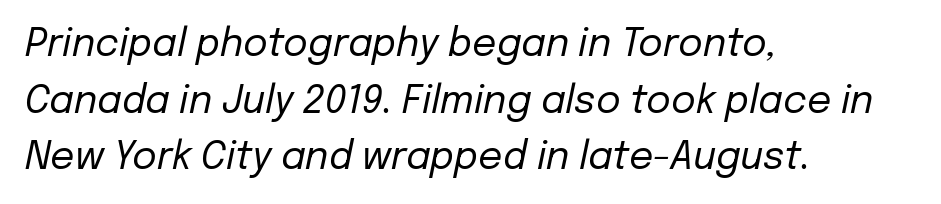
Q: Is the text bold? A: No.
Q: Is the text italic (slanted)? A: Yes, it leans right by about 12 degrees.
Q: Is the text underlined? A: No.
Q: How is the paragraph aligned? A: Left-aligned.
Q: Is the spacing between letters normal or unusually wide? A: Normal.
Q: Is the spacing between lines tight, normal or loose? A: Normal.
Q: Width (condensed, normal, or wide)? A: Normal.
Q: Stroke contrast? A: Low.
Q: x-height? A: Medium.
Q: Monospaced? A: No.
